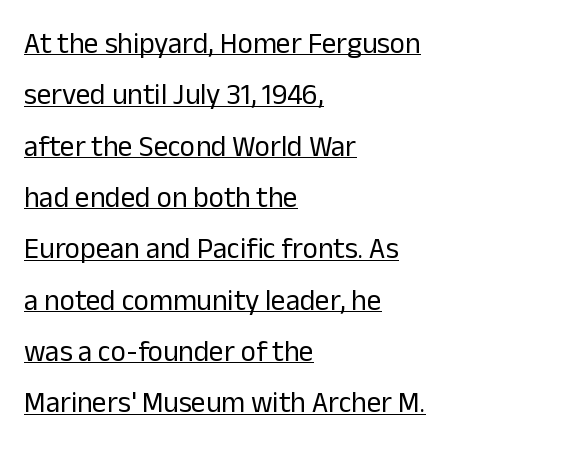
The image shows 29 px regular-weight sans-serif type, upright; set left-aligned, line spacing 1.77x, normal letter spacing, underlined; low stroke contrast and a medium x-height.
